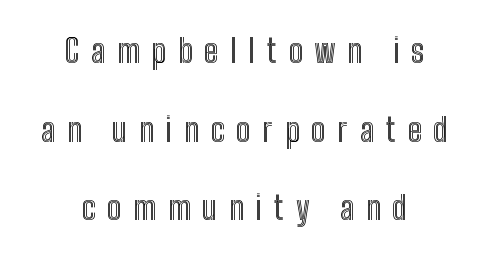
The image shows 32 px condensed type, upright; set centered, loose line spacing (2.46x), unusually wide letter spacing (+0.36 em), not underlined; a medium x-height.
